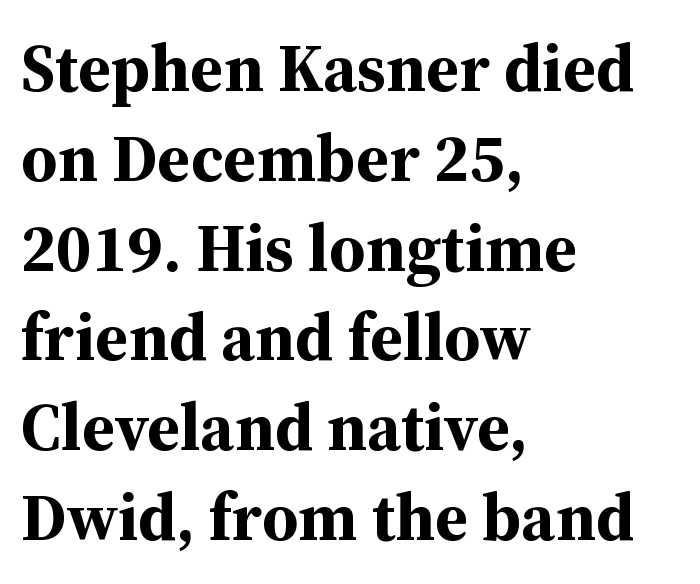
{"serif": "yes", "italic": "no", "bold": "yes", "weight": "bold", "width": "normal", "stroke_contrast": "medium", "x_height": "medium", "monospaced": "no", "underline": "no", "align": "left", "line_spacing": "normal", "line_spacing_ratio": 1.34, "letter_spacing": "normal", "letter_spacing_em": 0.0, "glyph_px": 67}
